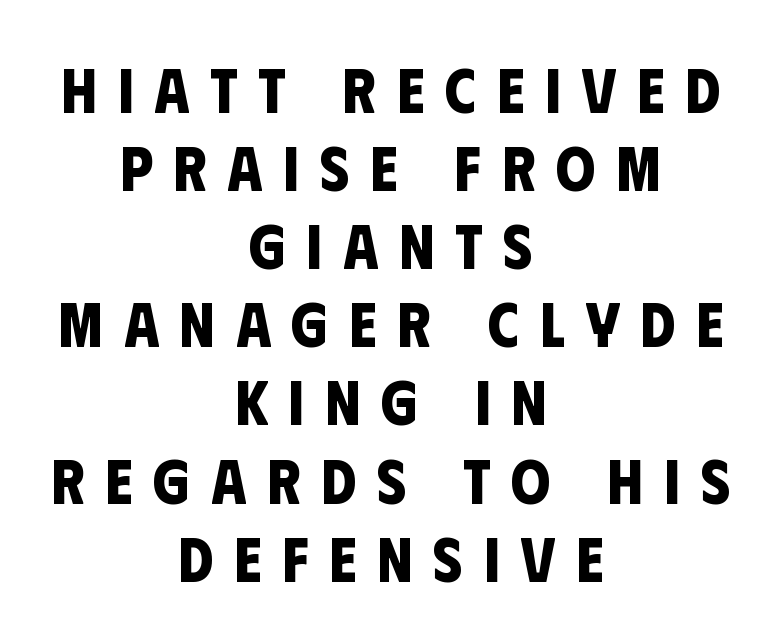
The image shows 63 px bold, condensed sans-serif type; set centered, line spacing 1.24x, unusually wide letter spacing (+0.33 em), not underlined; low stroke contrast and a large x-height.
